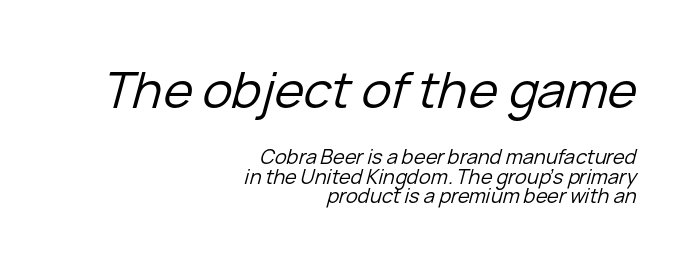
{"italic": "yes", "lean": "right", "slant_degrees": 15, "bold": "no", "weight": "regular", "width": "normal", "stroke_contrast": "low", "x_height": "medium", "monospaced": "no", "underline": "no", "align": "right", "line_spacing": "tight", "line_spacing_ratio": 0.97, "letter_spacing": "normal", "letter_spacing_em": 0.0, "larger_block": "first", "size_ratio": 2.5, "glyph_px": 50}
